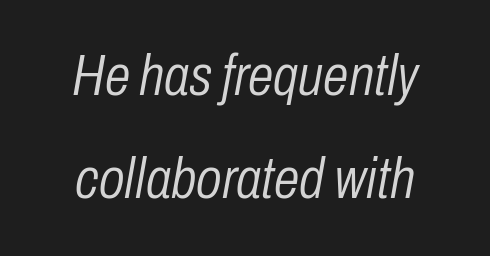
Q: Is the text bold? A: No.
Q: Is the text italic (slanted)? A: Yes, it leans right by about 10 degrees.
Q: Is the text underlined? A: No.
Q: Is the spacing between letters normal or unusually wide? A: Normal.
Q: Width (condensed, normal, or wide)? A: Condensed.
Q: Stroke contrast? A: Low.
Q: x-height? A: Medium.
Q: Monospaced? A: No.
